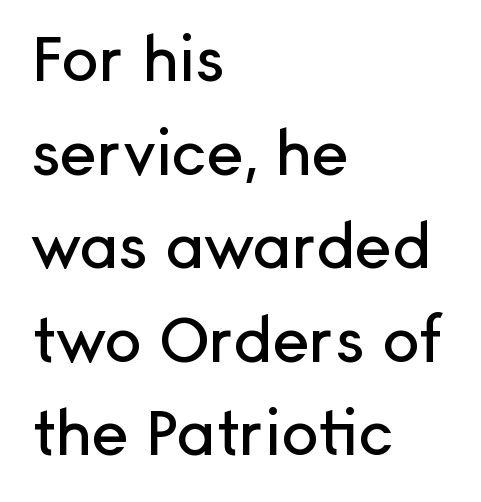
Letterform terminals end flat and unadorned throughout the passage. No italicization has been applied; the sample stays upright. Vertical spacing — default. Horizontal alignment here is leftward, the default for most running prose. Just letters on the line, the space beneath them empty. The face used here is proportionally spaced, like ordinary book or web type.
